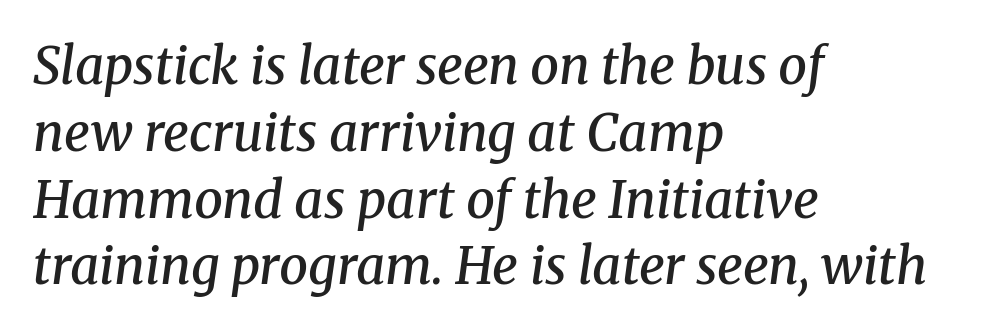
Evenly set lines give the paragraph a standard silhouette. The space directly below the letters is spotless. The characters display serif detailing at their extremities. Emphasis-style slanted type is in use.
